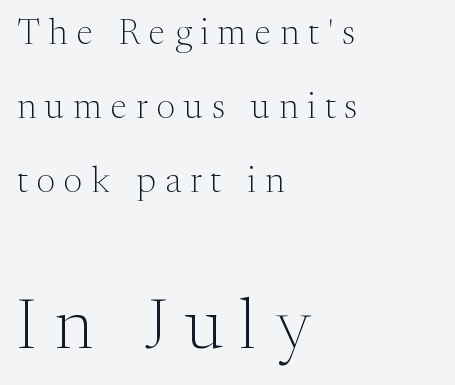
{"serif": "yes", "italic": "no", "bold": "no", "weight": "light", "width": "normal", "stroke_contrast": "medium", "x_height": "medium", "monospaced": "no", "underline": "no", "align": "left", "line_spacing": "loose", "line_spacing_ratio": 2.05, "letter_spacing": "wide", "letter_spacing_em": 0.25, "larger_block": "second", "size_ratio": 1.97, "glyph_px": 71}
